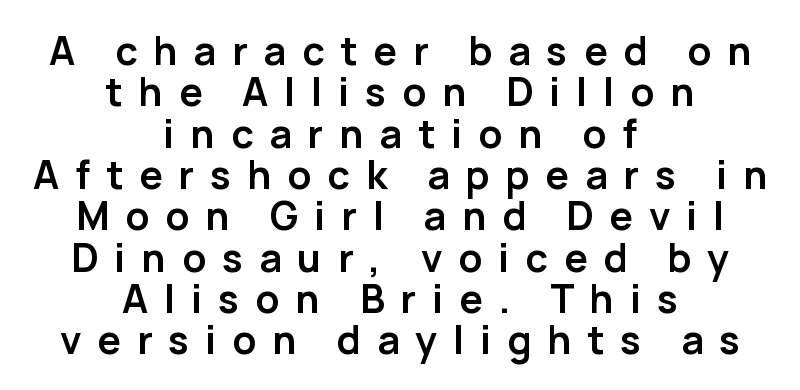
{"serif": "no", "italic": "no", "bold": "yes", "weight": "semibold", "width": "normal", "stroke_contrast": "low", "x_height": "medium", "monospaced": "no", "underline": "no", "align": "center", "line_spacing": "tight", "line_spacing_ratio": 1.06, "letter_spacing": "wide", "letter_spacing_em": 0.41, "glyph_px": 39}
